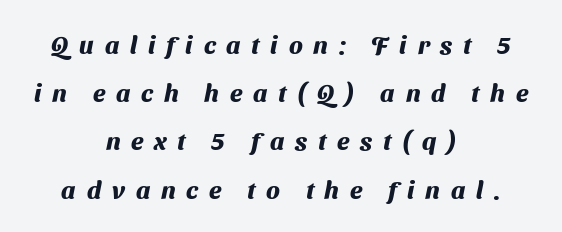
Descenders are the only things crossing below the line. The passage shown is emphatically bold. A typesetter would call this heavily tracked-out type. Where is the straight margin? There isn't one; the lines are centered. What's the leading like? Stretched, with rows far apart.
